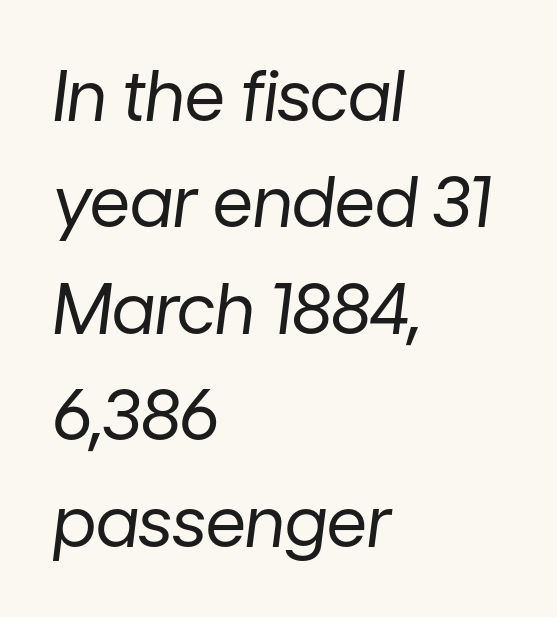
Q: Is the text bold? A: No.
Q: Is the text italic (slanted)? A: Yes, it leans right by about 7 degrees.
Q: Is the text underlined? A: No.
Q: How is the paragraph aligned? A: Left-aligned.
Q: Is the spacing between letters normal or unusually wide? A: Normal.
Q: Is the spacing between lines tight, normal or loose? A: Normal.
Q: Width (condensed, normal, or wide)? A: Normal.
Q: Stroke contrast? A: Low.
Q: x-height? A: Medium.
Q: Monospaced? A: No.
